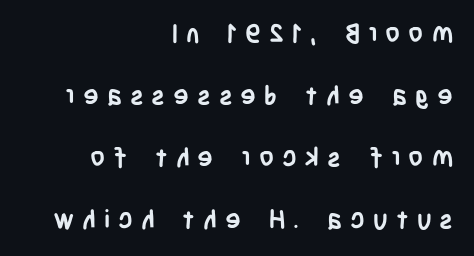
The rendering uses a bold face; every stroke is thick and dark. This block would shrink considerably if given ordinary leading; it's expanded now. Rule under the text: the space is simply empty. The rendering anchors every line to the right-hand side. There is plenty of visible air inserted between adjacent glyphs.
